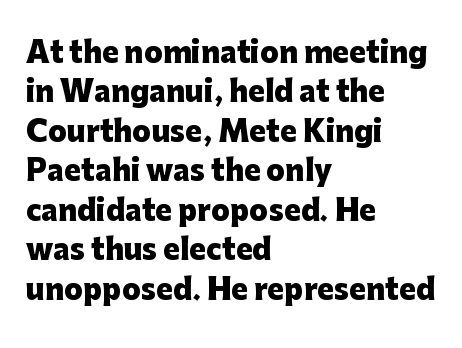
Q: Is the text bold? A: Yes.
Q: Is the text italic (slanted)? A: No, it is upright.
Q: Is the typeface a serif or a sans-serif typeface? A: Sans-serif.
Q: Is the text underlined? A: No.
Q: How is the paragraph aligned? A: Left-aligned.
Q: Is the spacing between letters normal or unusually wide? A: Normal.
Q: Is the spacing between lines tight, normal or loose? A: Normal.
Q: Width (condensed, normal, or wide)? A: Normal.
Q: Stroke contrast? A: Low.
Q: x-height? A: Medium.
Q: Monospaced? A: No.
